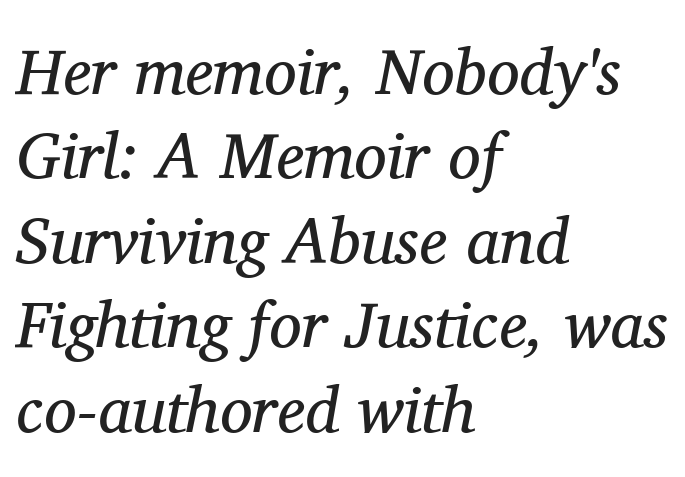
Q: Is the text bold? A: No.
Q: Is the text italic (slanted)? A: Yes, it leans right by about 11 degrees.
Q: Is the typeface a serif or a sans-serif typeface? A: Serif.
Q: Is the text underlined? A: No.
Q: How is the paragraph aligned? A: Left-aligned.
Q: Is the spacing between letters normal or unusually wide? A: Normal.
Q: Is the spacing between lines tight, normal or loose? A: Normal.
Q: Width (condensed, normal, or wide)? A: Normal.
Q: Stroke contrast? A: Medium.
Q: x-height? A: Medium.
Q: Monospaced? A: No.
